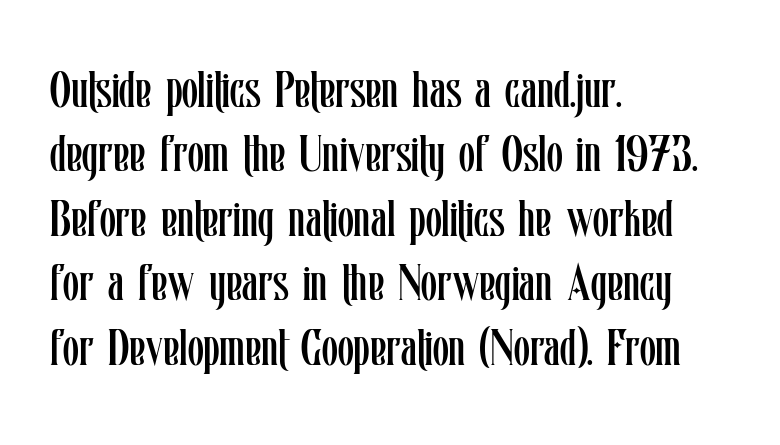
{"italic": "no", "bold": "no", "weight": "regular", "width": "condensed", "stroke_contrast": "low", "x_height": "medium", "monospaced": "no", "underline": "no", "align": "left", "line_spacing_ratio": 1.24, "letter_spacing": "normal", "letter_spacing_em": 0.0, "glyph_px": 52}
